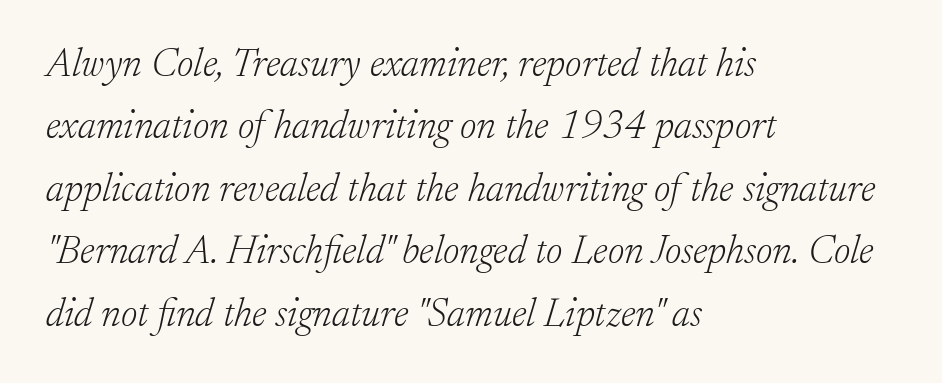
The font is comparable to plain body text, perhaps lighter. Regarding serifs, this sample has them. Tracking here is standard; glyphs follow each other at the usual distance. Descenders are the only things crossing below the line. The paragraph has a hard left edge and a soft right edge. The rows are spaced the way most documents space them.
